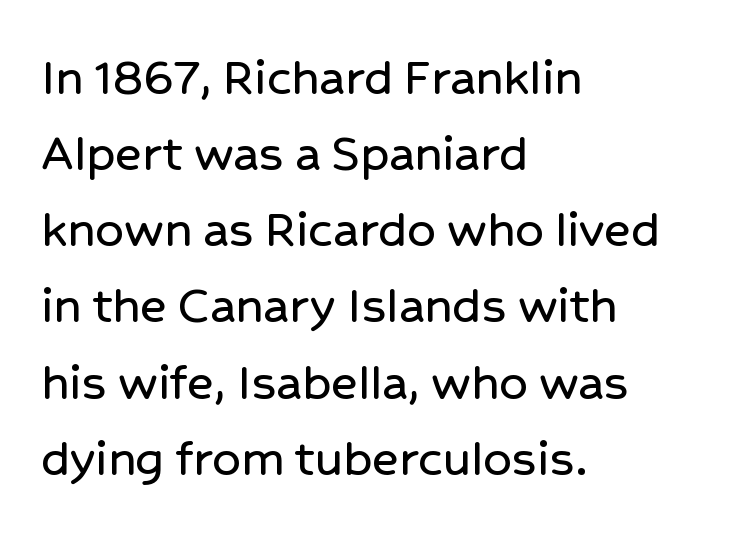
Is there much room between lines? A standard amount, neither cramped nor airy. All the whitespace from short lines collects on the right. To sum up the face: it is a sans, with no serifs. Does the lettering tilt? It doesn't — this is upright. Here the glyphs are tracked normally, forming tight word shapes.
